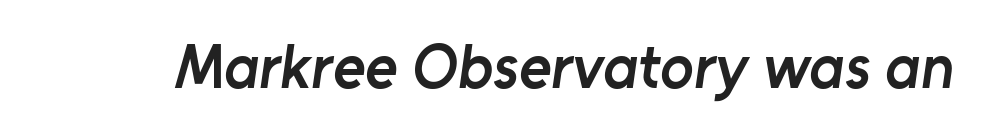
{"serif": "no", "bold": "semi", "weight": "semibold", "width": "normal", "stroke_contrast": "low", "x_height": "medium", "monospaced": "no", "underline": "no", "letter_spacing": "normal", "letter_spacing_em": 0.0, "glyph_px": 62}
